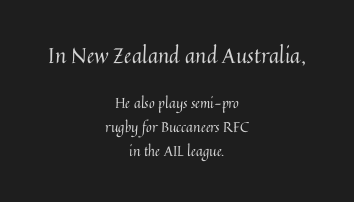
{"bold": "no", "underline": "no", "align": "center", "line_spacing_ratio": 1.72, "letter_spacing": "normal", "letter_spacing_em": 0.0, "larger_block": "first", "size_ratio": 1.5, "glyph_px": 21}
